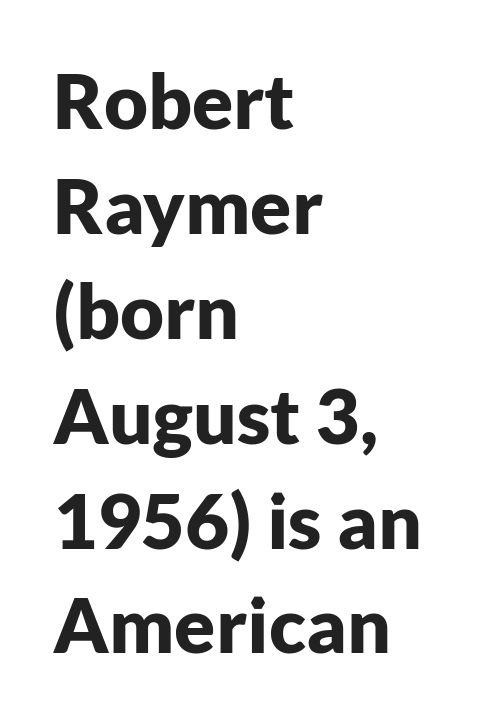
Honestly, there is no underline to notice here at all. Look at the tracking — it's just the regular setting, nothing added. The lines in this sample share a left origin and differ only in where they stop. Set as a true bold cut, around the 700 mark. Every character sits straight up, as roman type does.
